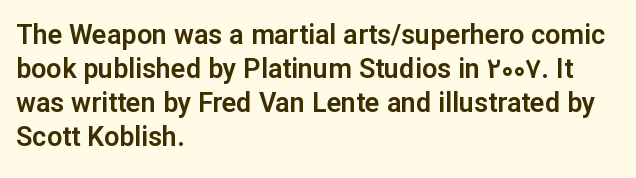
{"italic": "no", "underline": "no", "align": "left", "line_spacing": "normal", "line_spacing_ratio": 1.26, "letter_spacing": "normal", "letter_spacing_em": 0.0, "glyph_px": 27}
